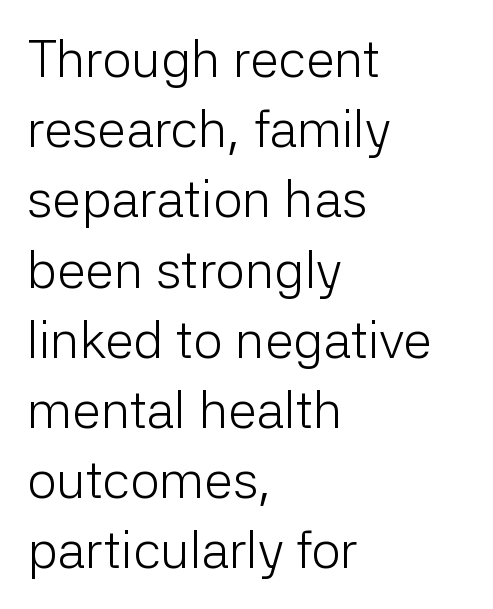
{"serif": "no", "italic": "no", "bold": "no", "weight": "light", "width": "normal", "stroke_contrast": "low", "x_height": "medium", "monospaced": "no", "underline": "no", "align": "left", "line_spacing": "normal", "line_spacing_ratio": 1.35, "letter_spacing": "normal", "letter_spacing_em": 0.0, "glyph_px": 52}
